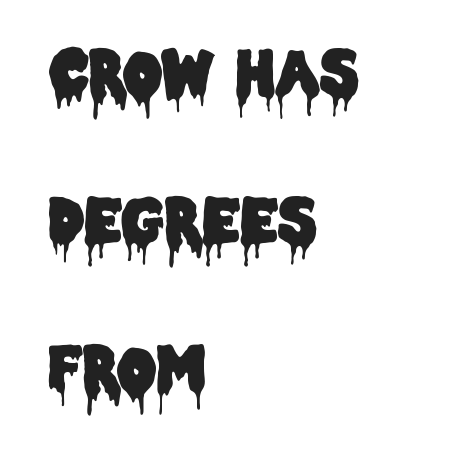
The image shows 61 px condensed sans-serif type, upright; set left-aligned, loose line spacing (2.43x), normal letter spacing, not underlined; low stroke contrast and a large x-height.
